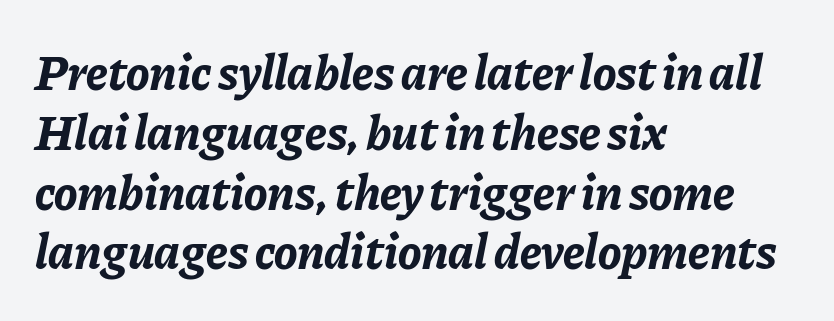
{"italic": "yes", "lean": "right", "slant_degrees": 11, "bold": "yes", "weight": "bold", "width": "normal", "stroke_contrast": "low", "x_height": "medium", "monospaced": "no", "underline": "no", "align": "left", "line_spacing_ratio": 1.22, "letter_spacing": "normal", "letter_spacing_em": 0.0, "glyph_px": 49}
